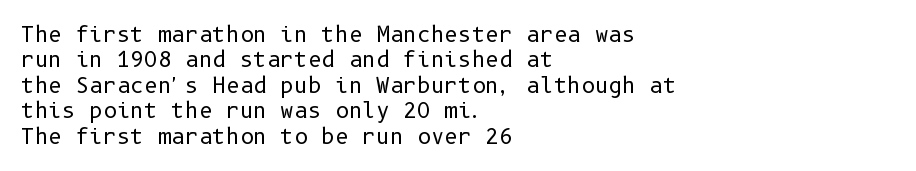
The image shows 21 px text type, upright; set left-aligned, line spacing 1.21x, normal letter spacing, not underlined.
